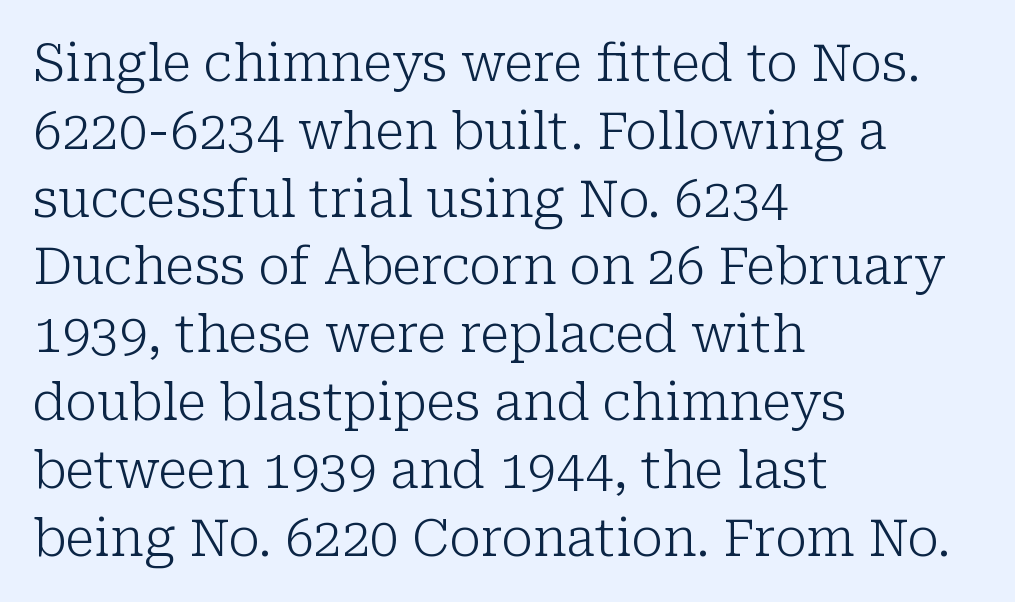
{"serif": "yes", "italic": "no", "bold": "no", "weight": "light", "width": "normal", "stroke_contrast": "low", "x_height": "medium", "monospaced": "no", "underline": "no", "align": "left", "line_spacing": "normal", "line_spacing_ratio": 1.33, "letter_spacing": "normal", "letter_spacing_em": 0.0, "glyph_px": 51}
